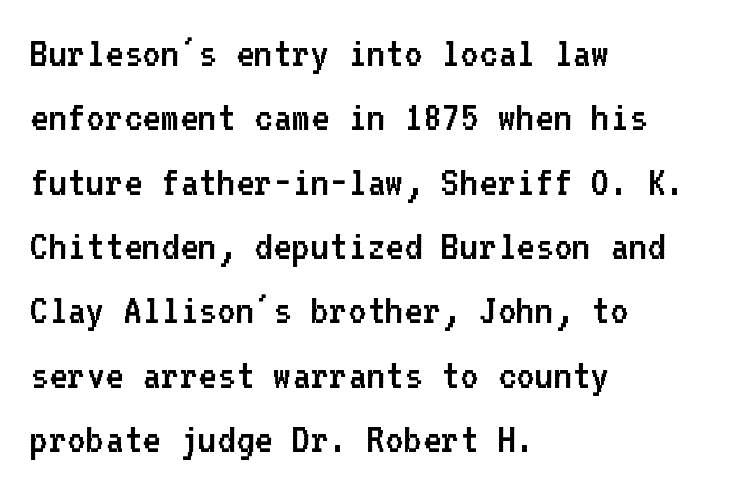
The image shows 45 px regular-weight sans-serif type, upright, monospaced; set left-aligned, normal line spacing (1.43x), normal letter spacing, not underlined; low stroke contrast and a medium x-height.
